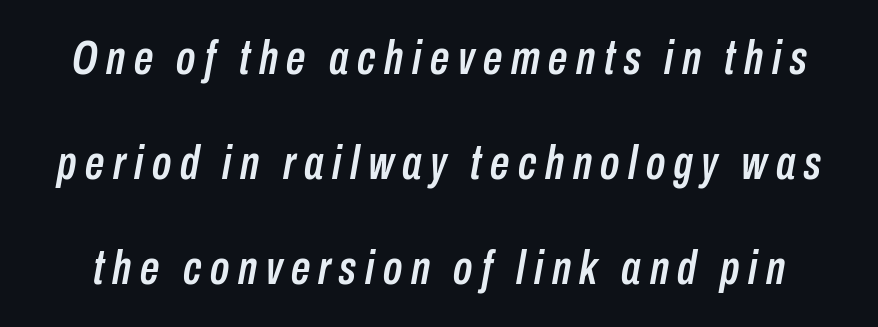
{"italic": "yes", "lean": "right", "slant_degrees": 10, "width": "condensed", "stroke_contrast": "low", "x_height": "medium", "monospaced": "no", "underline": "no", "line_spacing": "loose", "line_spacing_ratio": 2.19, "glyph_px": 48}
